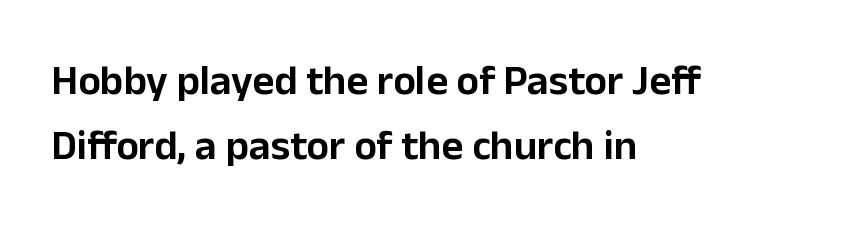
Is this a fixed-width face? No — the glyphs have proportional, varying widths. The foot of each line stays bare and open. What's the leading like? Ordinary, nothing unusual. If you drew a line through each stem, it would be perfectly vertical. The line texture is even and compact thanks to regular tracking.
